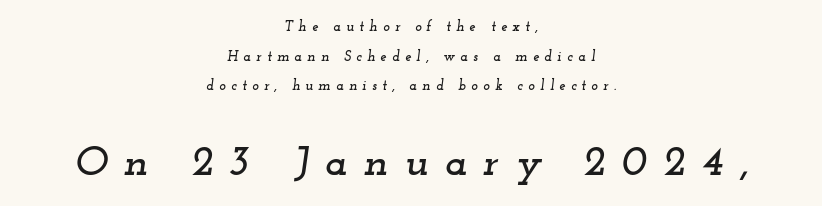
{"serif": "yes", "italic": "yes", "lean": "right", "slant_degrees": 12, "width": "wide", "stroke_contrast": "low", "x_height": "small", "monospaced": "no", "underline": "no", "align": "center", "line_spacing": "loose", "line_spacing_ratio": 2.12, "letter_spacing": "wide", "letter_spacing_em": 0.38, "larger_block": "second", "size_ratio": 3.0, "glyph_px": 42}
